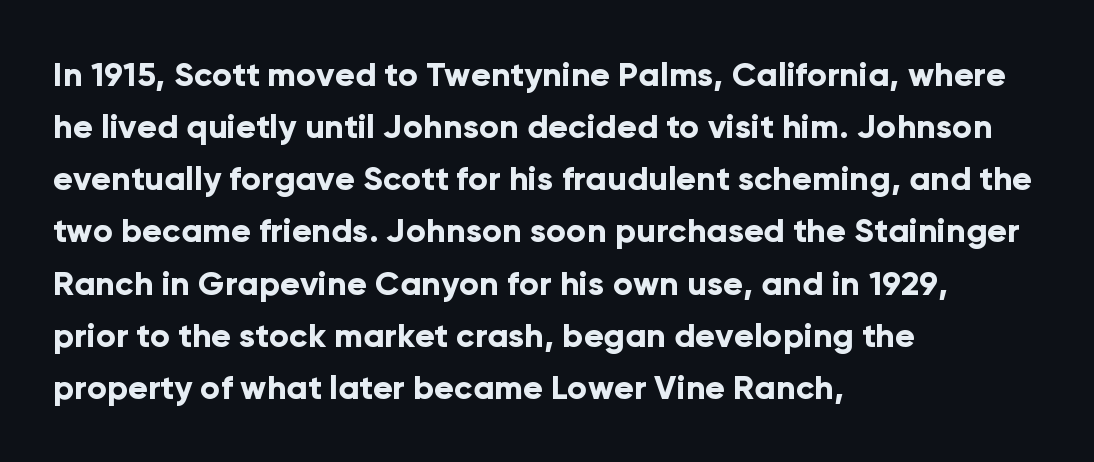
The image shows 33 px bold sans-serif type, upright; set left-aligned, normal line spacing (1.58x), normal letter spacing, not underlined; low stroke contrast and a medium x-height.
